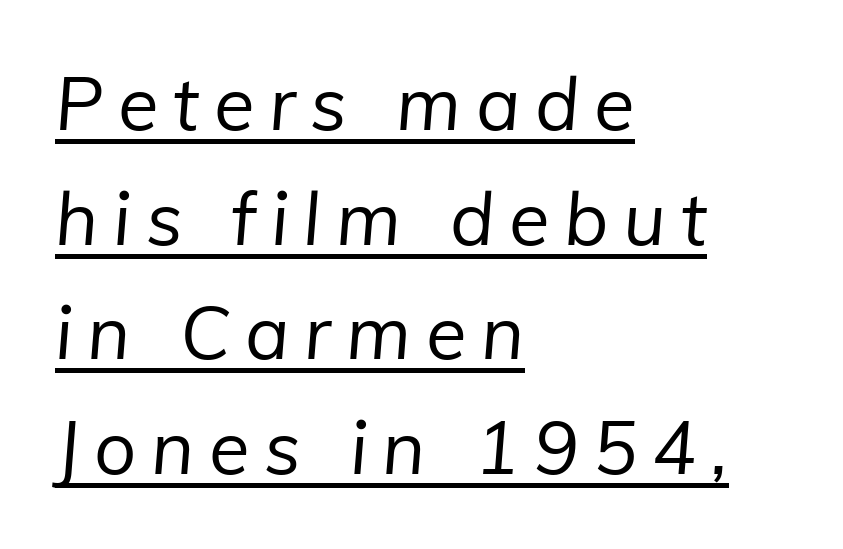
Q: Is the text bold? A: No.
Q: Is the typeface a serif or a sans-serif typeface? A: Sans-serif.
Q: Is the text underlined? A: Yes.
Q: How is the paragraph aligned? A: Left-aligned.
Q: Is the spacing between letters normal or unusually wide? A: Unusually wide.
Q: Is the spacing between lines tight, normal or loose? A: Normal.
Q: Width (condensed, normal, or wide)? A: Normal.
Q: Stroke contrast? A: Low.
Q: x-height? A: Medium.
Q: Monospaced? A: No.
